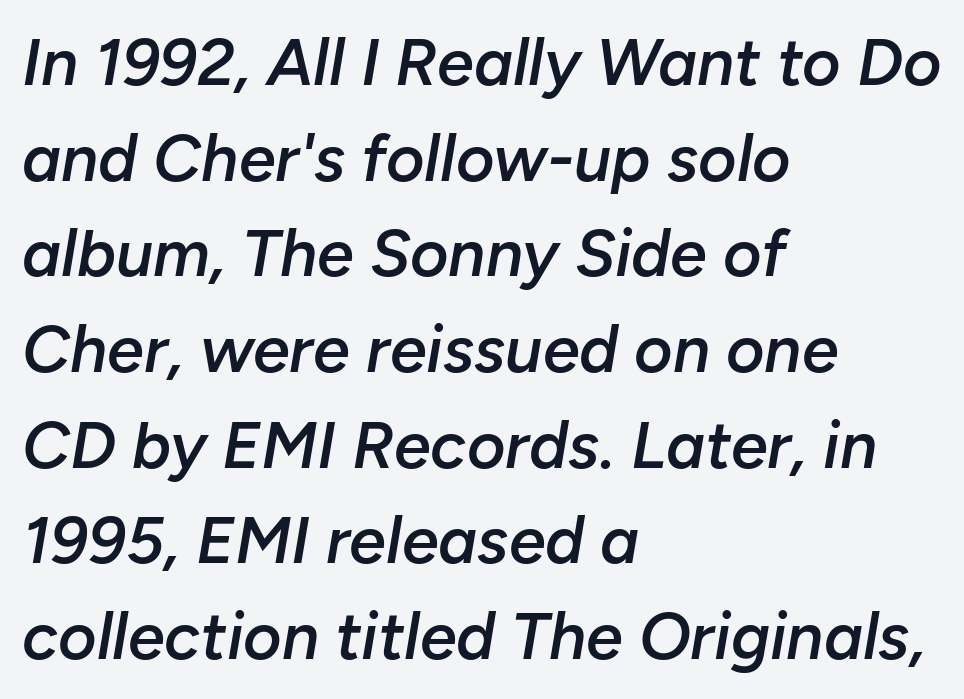
The text block is weighted toward the left margin, trailing off unevenly rightward. The rendering uses natural spacing where letterforms have individual widths. Reading down the column, the eye jumps a familiar distance to each next line. The typography opts for an oblique posture over an upright one. Type without underlining. You could call the tracking neutral — neither tight nor loose.
